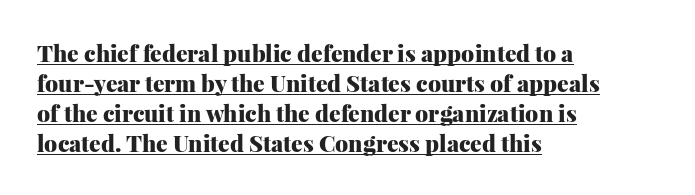
The image shows 23 px bold type, upright; set left-aligned, normal line spacing (1.3x), normal letter spacing, underlined.
